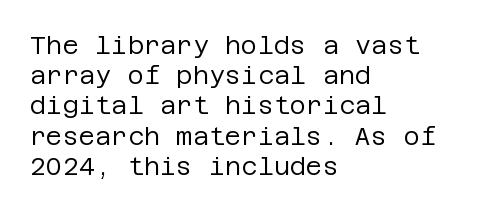
The image shows 25 px text type, upright; set left-aligned, line spacing 1.21x, normal letter spacing, not underlined.
